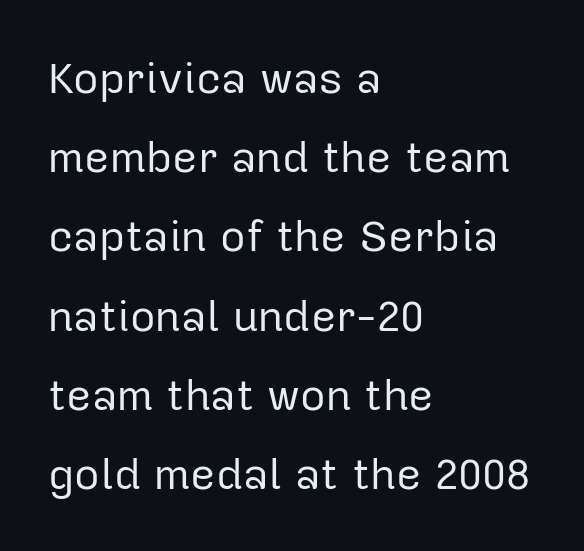
The image shows 44 px regular-weight sans-serif type, upright; set left-aligned, line spacing 1.8x, normal letter spacing, not underlined; low stroke contrast and a medium x-height.
